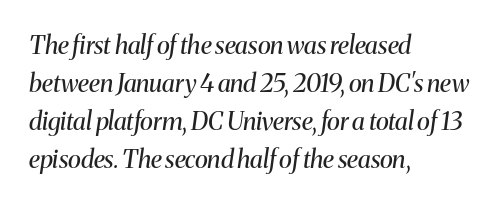
The image shows 25 px text type, italic (leaning right); set left-aligned, normal line spacing (1.52x), normal letter spacing, not underlined.
